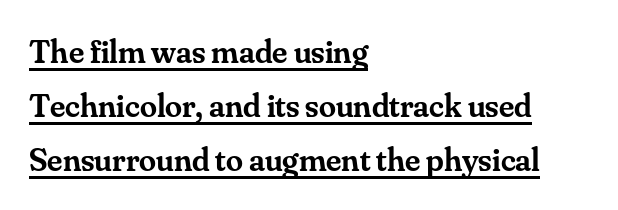
Posture: vertical. The typesetter has applied underlining to the passage shown. Examine the stroke ends and you'll spot serifs. The rendering keeps characters at their native spacing. Notice how the passage keeps a crisp vertical edge on the left only.
